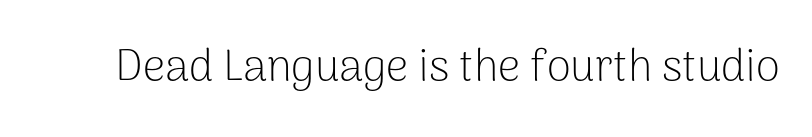
The passage shown is typed in a proportional face where columns would drift. In terms of letterform style, serifs are entirely absent. Decoration check: the copy has no underline. This is not heavy type; no bold has been used.
